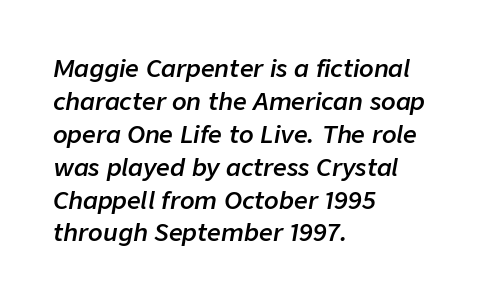
As a designer I'd log this as weight 600, semibold. In terms of leading, this rendering sits right in the middle. Italic? Definitely — the glyphs are oblique. Clear beneath every line of the passage.
